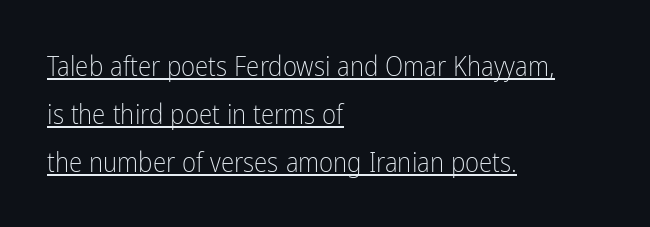
Notice how the stems are strictly vertical — no italics here. Compared with undecorated copy, this sample adds a rule below the words. Is the block centered? No — it sits flush against the left margin. Bold? No — there's no thickening of the strokes.
